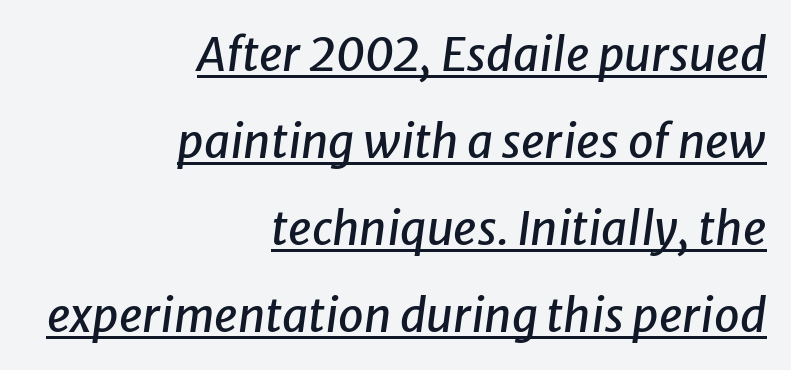
Q: Is the text italic (slanted)? A: Yes, it leans right by about 8 degrees.
Q: Is the text underlined? A: Yes.
Q: How is the paragraph aligned? A: Right-aligned.
Q: Is the spacing between letters normal or unusually wide? A: Normal.
Q: Width (condensed, normal, or wide)? A: Normal.
Q: Stroke contrast? A: Low.
Q: x-height? A: Medium.
Q: Monospaced? A: No.
